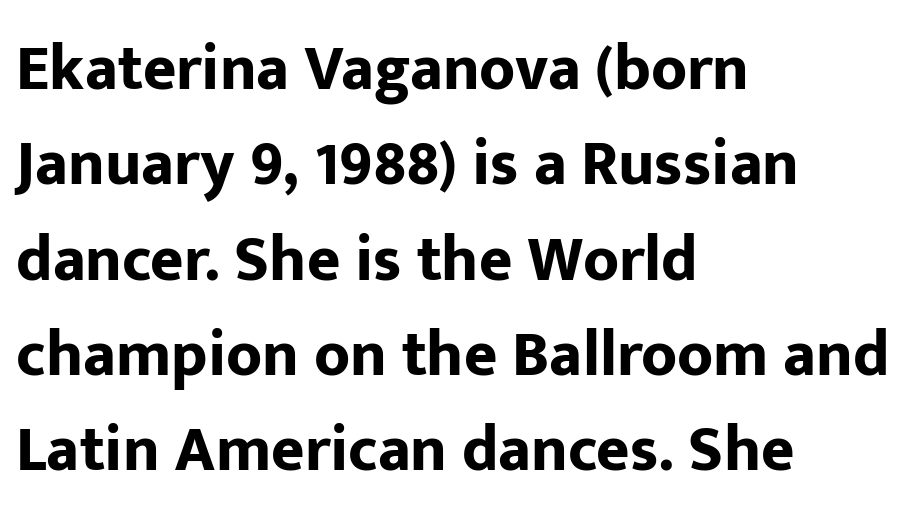
Its strokes are broad and dark, the hallmark of bold type. Look at the bottom of the vertical strokes: they stop flat, with no serifs. The passage shown has conventional tracking throughout. Character widths vary here, with narrow letters taking less room than wide ones. Descender tails drop into unmarked territory. No italicization has been applied; the sample stays upright.
